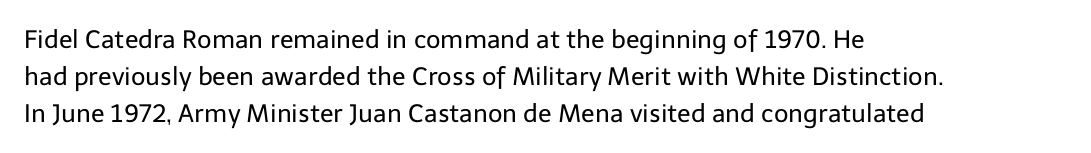
The image shows 25 px text type, upright; set left-aligned, normal line spacing (1.48x), normal letter spacing, not underlined.
